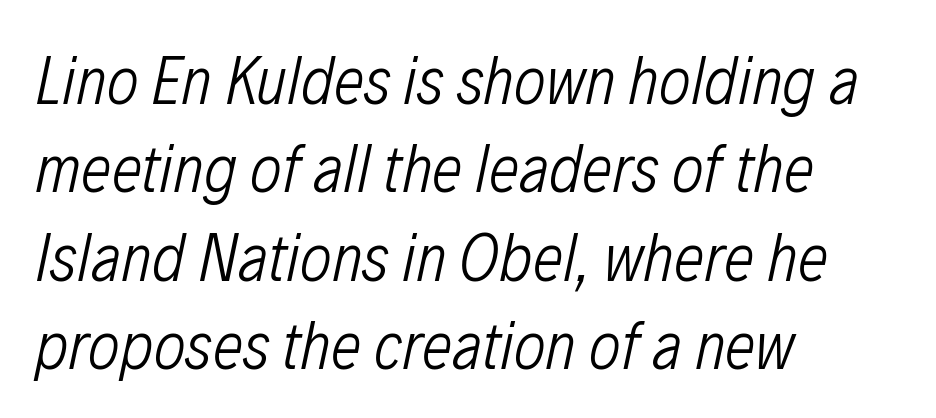
Is the stroke heavy? The answer is a plain regular-or-lighter. The space directly below the letters is spotless. Normally led — the rows are evenly, conventionally spaced. The text block is weighted toward the left margin, trailing off unevenly rightward.
